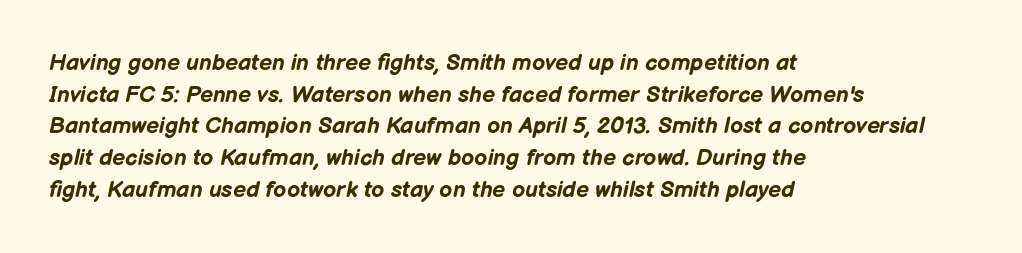
Has an underline been added? It has not. The letters sit at their default tracking, neither squeezed nor spread. Does the leading feel generous? No, just average. Style check: oblique. Is the block centered? No — it sits flush against the left margin. A dark, heavy texture on the line: the type is bold.
